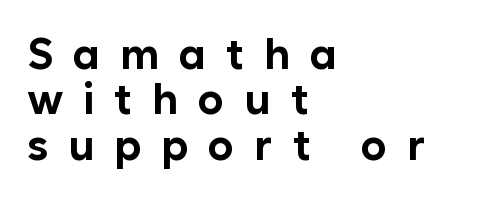
This sample is left-justified, so line endings fall wherever the words run out. The face used here is proportionally spaced, like ordinary book or web type. This block would grow much taller if given ordinary leading; it's compressed now. Heft: maximum for text — a bold. Upright lettering throughout.
